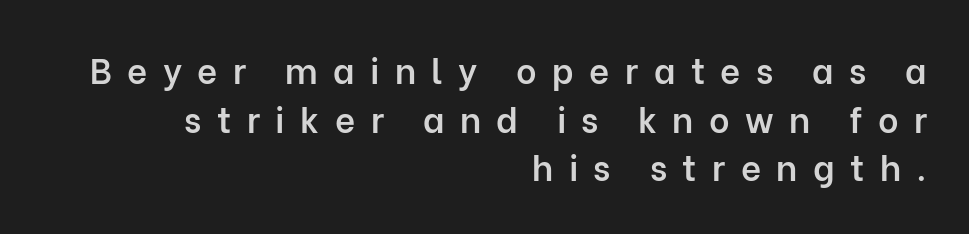
{"serif": "no", "italic": "no", "bold": "semi", "weight": "semibold", "width": "normal", "stroke_contrast": "low", "x_height": "medium", "monospaced": "no", "underline": "no", "align": "right", "line_spacing": "normal", "line_spacing_ratio": 1.39, "letter_spacing": "wide", "letter_spacing_em": 0.44, "glyph_px": 35}
